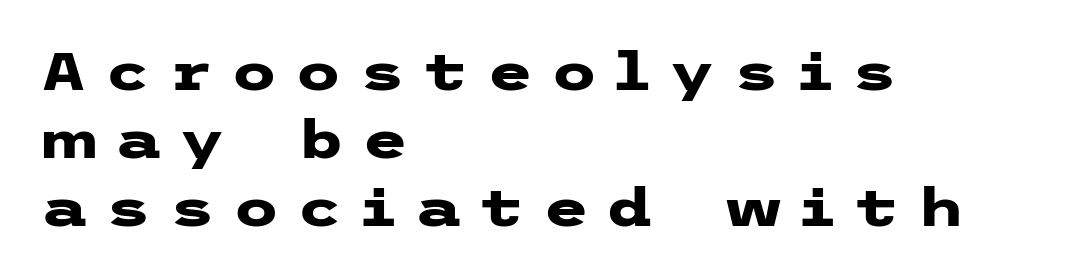
This is the regular roman posture of the typeface. The lines are quadded left. You could only call the tracking loose — the letters float apart. Heavy, bold letterforms. The block of text has a typical density, with ordinary space between rows.
